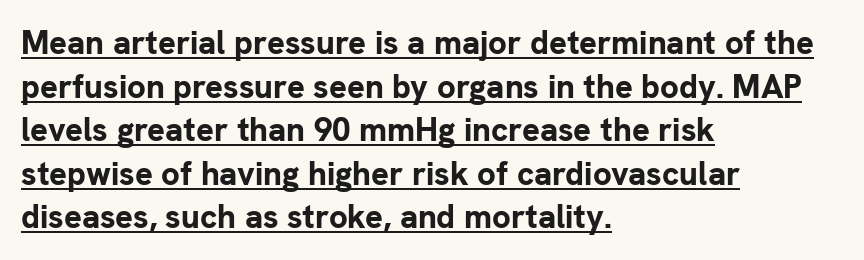
The image shows 33 px bold sans-serif type, upright; set left-aligned, normal line spacing (1.32x), normal letter spacing, underlined; low stroke contrast and a medium x-height.
